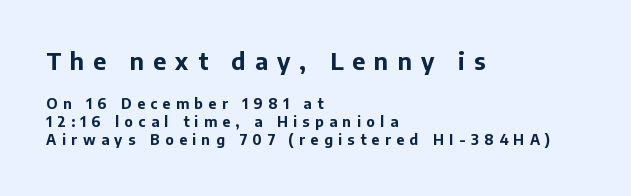
Visually, the top section dominates because its glyphs are scaled up. You could only call the tracking loose — the letters float apart. Italic: no, the glyphs are upright roman. Only glyphs here, with clear space below each row.
